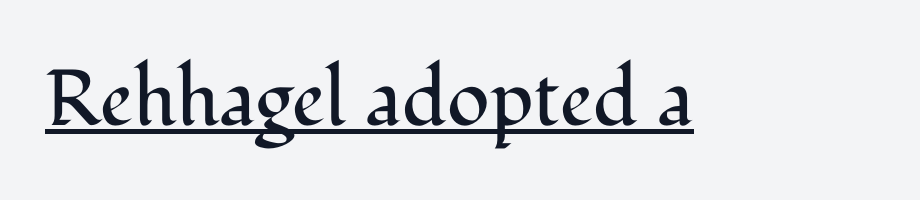
{"serif": "yes", "italic": "no", "bold": "no", "weight": "regular", "width": "normal", "stroke_contrast": "medium", "x_height": "medium", "monospaced": "no", "underline": "yes", "letter_spacing": "normal", "letter_spacing_em": 0.0, "glyph_px": 79}
